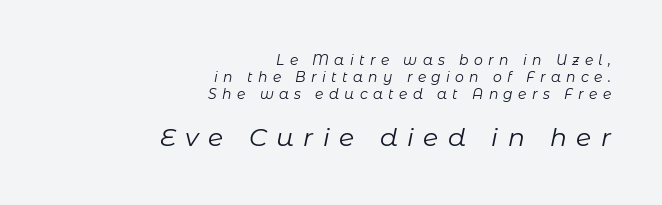
{"italic": "yes", "lean": "right", "slant_degrees": 11, "bold": "no", "underline": "no", "align": "right", "line_spacing_ratio": 1.2, "letter_spacing": "wide", "letter_spacing_em": 0.38, "larger_block": "second", "size_ratio": 1.79, "glyph_px": 25}
